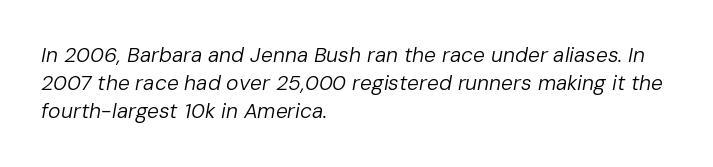
Q: Is the text bold? A: No.
Q: Is the text italic (slanted)? A: Yes, it leans right by about 10 degrees.
Q: Is the text underlined? A: No.
Q: How is the paragraph aligned? A: Left-aligned.
Q: Is the spacing between letters normal or unusually wide? A: Normal.
Q: Is the spacing between lines tight, normal or loose? A: Normal.
